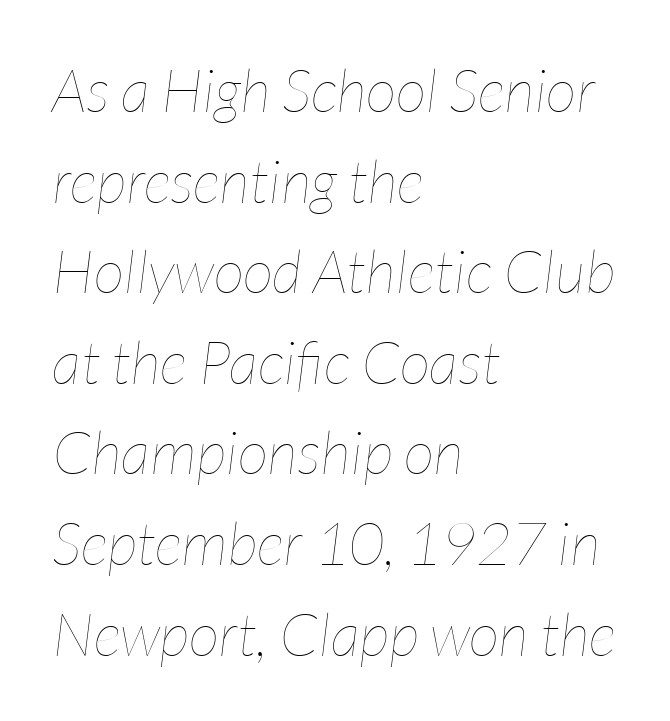
The image shows 60 px thin, condensed type, italic (leaning right); set left-aligned, normal line spacing (1.51x), normal letter spacing, not underlined; low stroke contrast and a medium x-height.
